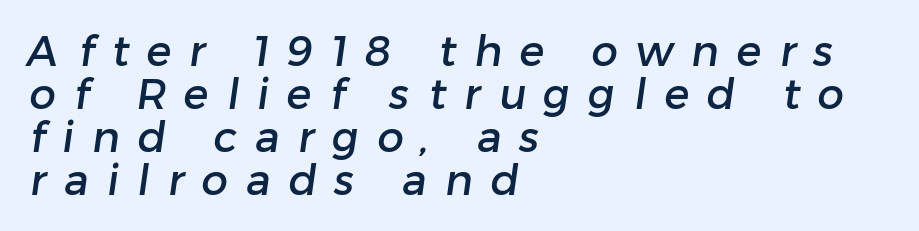
Q: Is the typeface a serif or a sans-serif typeface? A: Sans-serif.
Q: Is the text underlined? A: No.
Q: How is the paragraph aligned? A: Left-aligned.
Q: Is the spacing between letters normal or unusually wide? A: Unusually wide.
Q: Is the spacing between lines tight, normal or loose? A: Tight.
Q: Width (condensed, normal, or wide)? A: Normal.
Q: Stroke contrast? A: Low.
Q: x-height? A: Medium.
Q: Monospaced? A: No.
